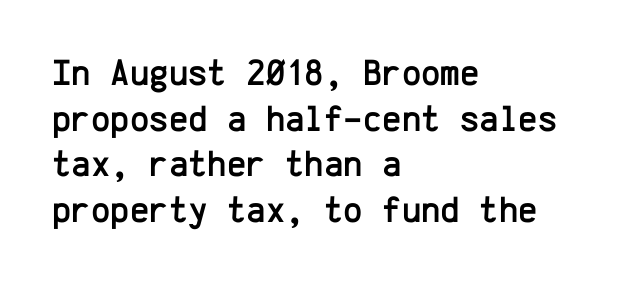
{"serif": "no", "italic": "no", "width": "normal", "stroke_contrast": "low", "x_height": "medium", "monospaced": "yes", "underline": "no", "align": "left", "line_spacing_ratio": 1.23, "letter_spacing": "normal", "letter_spacing_em": 0.0, "glyph_px": 37}
